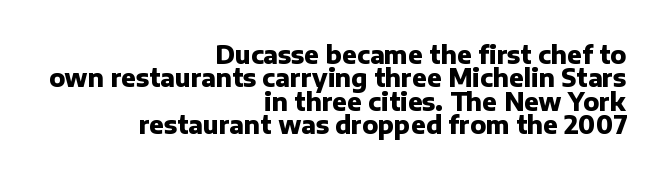
The image shows 24 px bold type, upright; set right-aligned, tight line spacing (0.97x), normal letter spacing, not underlined.
